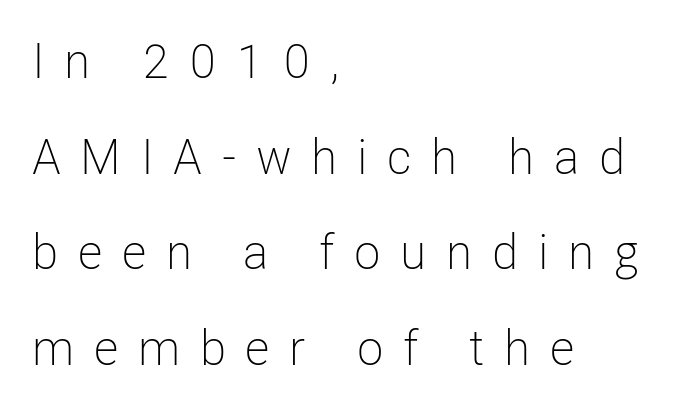
Q: Is the text bold? A: No.
Q: Is the text italic (slanted)? A: No, it is upright.
Q: Is the typeface a serif or a sans-serif typeface? A: Sans-serif.
Q: Is the text underlined? A: No.
Q: How is the paragraph aligned? A: Left-aligned.
Q: Is the spacing between letters normal or unusually wide? A: Unusually wide.
Q: Is the spacing between lines tight, normal or loose? A: Loose.
Q: Width (condensed, normal, or wide)? A: Condensed.
Q: Stroke contrast? A: Low.
Q: x-height? A: Medium.
Q: Monospaced? A: No.
